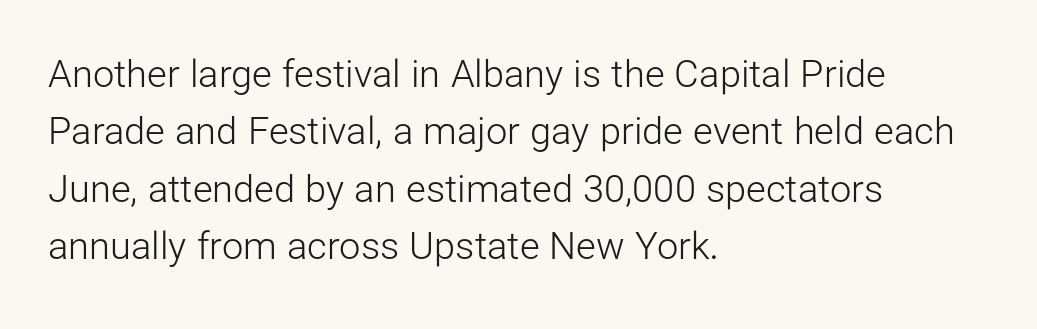
The image shows 38 px light sans-serif type, upright; set left-aligned, normal line spacing (1.51x), normal letter spacing, not underlined; low stroke contrast and a medium x-height.
